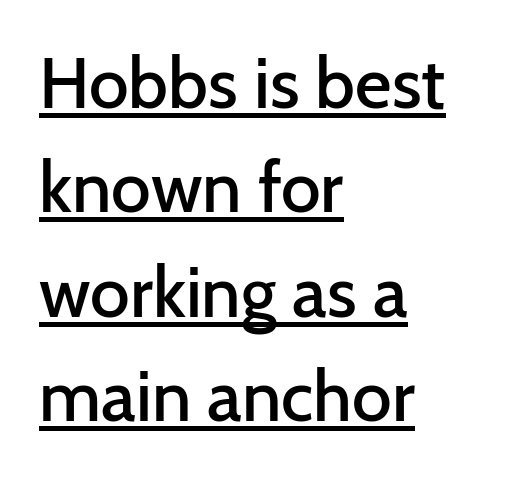
The image shows 71 px semibold sans-serif type, upright; set left-aligned, normal line spacing (1.47x), normal letter spacing, underlined; low stroke contrast and a medium x-height.
